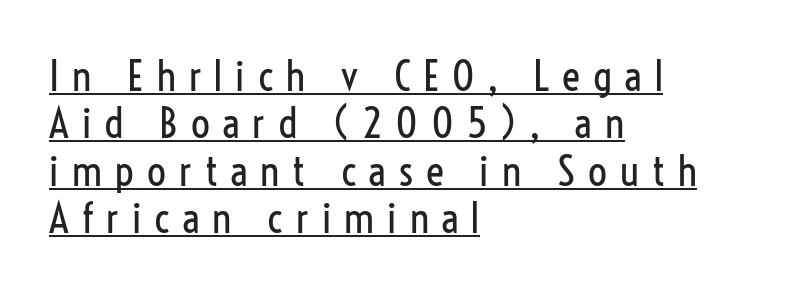
Q: Is the text bold? A: No.
Q: Is the text italic (slanted)? A: No, it is upright.
Q: Is the typeface a serif or a sans-serif typeface? A: Sans-serif.
Q: Is the text underlined? A: Yes.
Q: How is the paragraph aligned? A: Left-aligned.
Q: Is the spacing between letters normal or unusually wide? A: Unusually wide.
Q: Is the spacing between lines tight, normal or loose? A: Tight.
Q: Width (condensed, normal, or wide)? A: Condensed.
Q: Stroke contrast? A: Low.
Q: x-height? A: Medium.
Q: Monospaced? A: No.
